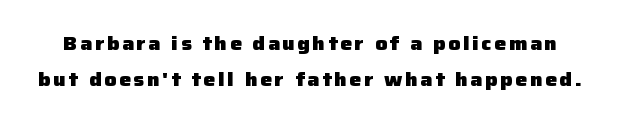
Q: Is the text bold? A: Yes.
Q: Is the text italic (slanted)? A: No, it is upright.
Q: Is the text underlined? A: No.
